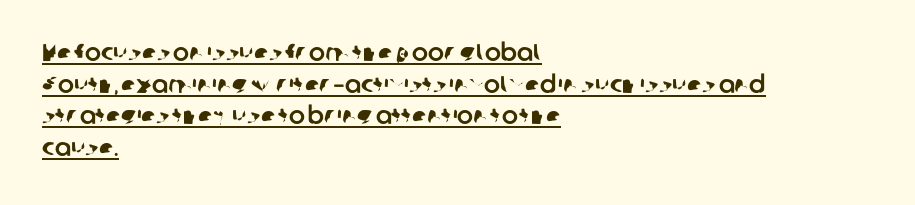
The image shows 24 px text type; set left-aligned, normal line spacing (1.32x), normal letter spacing, underlined.
